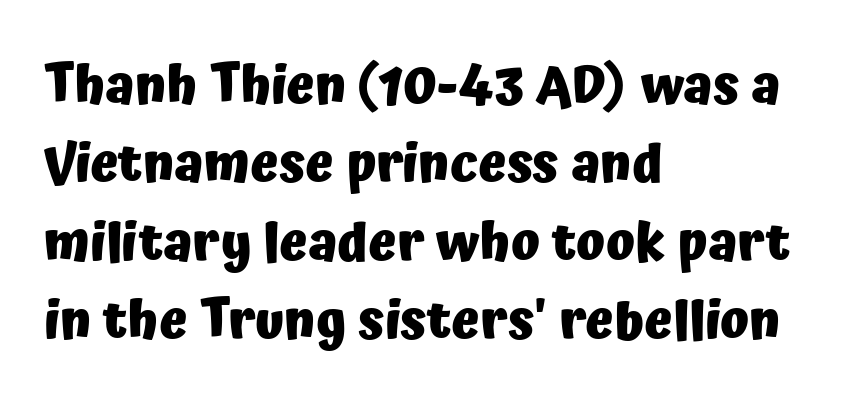
The tracking reads as untouched default to a designer's eye. Is the block centered? No — it sits flush against the left margin. In terms of weight, the rendering is a true, heavy bold. The foot of each line stays bare and open. The font's upright variant was chosen for this text. The letters carry no serifs — their stems end cleanly without finishing strokes.
